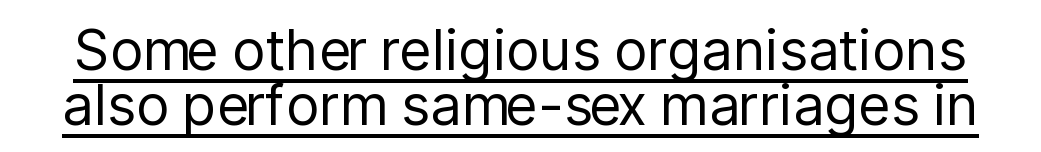
Q: Is the text bold? A: No.
Q: Is the text italic (slanted)? A: No, it is upright.
Q: Is the typeface a serif or a sans-serif typeface? A: Sans-serif.
Q: Is the text underlined? A: Yes.
Q: Is the spacing between letters normal or unusually wide? A: Normal.
Q: Is the spacing between lines tight, normal or loose? A: Tight.
Q: Width (condensed, normal, or wide)? A: Normal.
Q: Stroke contrast? A: Low.
Q: x-height? A: Medium.
Q: Monospaced? A: No.
